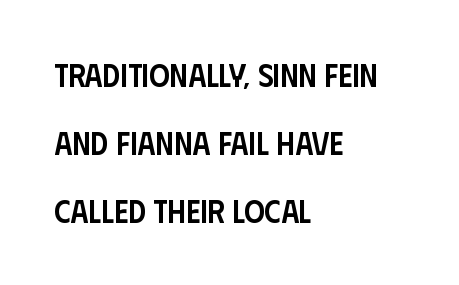
Each letter's strokes conclude bluntly, with no projecting serifs. The rendering uses a semibold face; strokes are thickened but not to full bold. Honestly, the letter spacing is just normal — you wouldn't notice it. Vertical strokes here are truly vertical.
